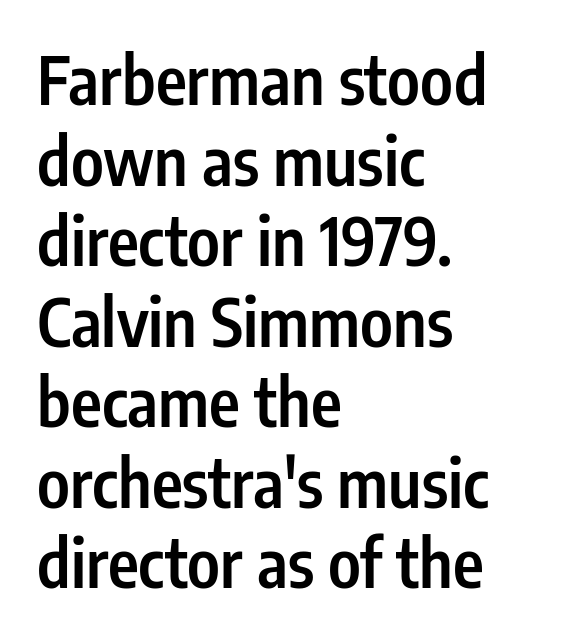
A roman cut, with each character standing at attention. Think of a printed novel: that variable character pitch is what you see here. Typeset ragged right — the left edge is the straight one. How are the letters spaced? Ordinarily, with no added tracking.
